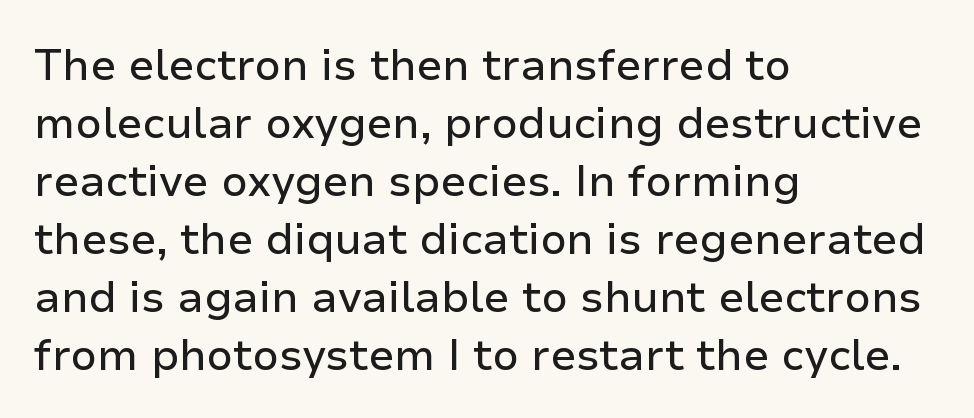
Q: Is the text italic (slanted)? A: No, it is upright.
Q: Is the typeface a serif or a sans-serif typeface? A: Sans-serif.
Q: Is the text underlined? A: No.
Q: How is the paragraph aligned? A: Left-aligned.
Q: Is the spacing between letters normal or unusually wide? A: Normal.
Q: Is the spacing between lines tight, normal or loose? A: Normal.
Q: Width (condensed, normal, or wide)? A: Normal.
Q: Stroke contrast? A: Low.
Q: x-height? A: Medium.
Q: Monospaced? A: No.
